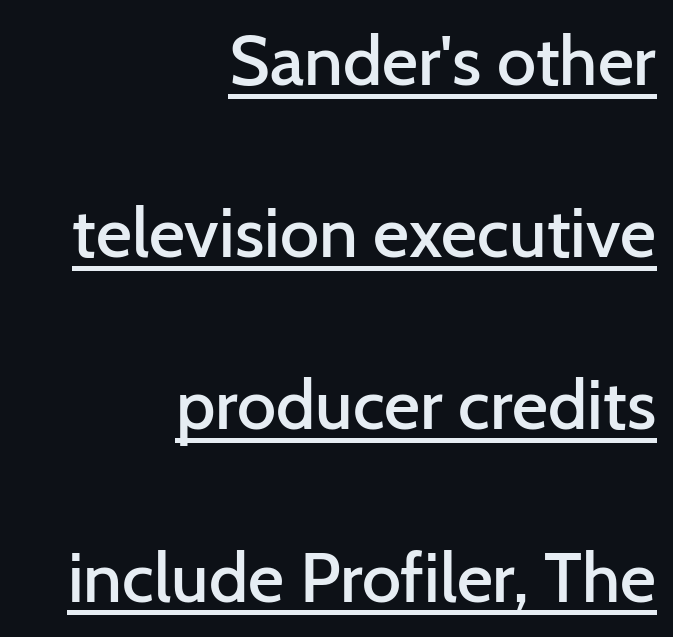
Q: Is the text bold? A: Semi-bold.
Q: Is the text italic (slanted)? A: No, it is upright.
Q: Is the typeface a serif or a sans-serif typeface? A: Sans-serif.
Q: Is the text underlined? A: Yes.
Q: How is the paragraph aligned? A: Right-aligned.
Q: Is the spacing between letters normal or unusually wide? A: Normal.
Q: Is the spacing between lines tight, normal or loose? A: Loose.
Q: Width (condensed, normal, or wide)? A: Normal.
Q: Stroke contrast? A: Low.
Q: x-height? A: Medium.
Q: Monospaced? A: No.
